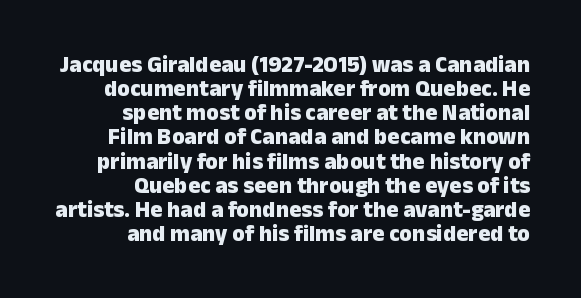
{"italic": "no", "bold": "yes", "underline": "no", "align": "right", "line_spacing": "tight", "line_spacing_ratio": 1.05, "letter_spacing": "normal", "letter_spacing_em": 0.0, "glyph_px": 23}
